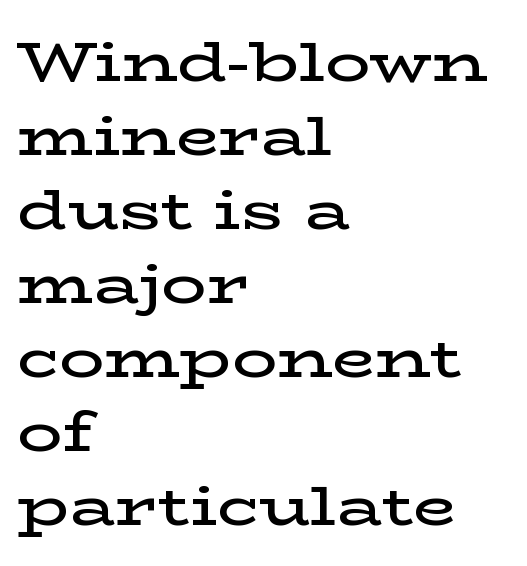
{"serif": "yes", "italic": "no", "bold": "semi", "weight": "semibold", "width": "wide", "stroke_contrast": "low", "x_height": "medium", "monospaced": "no", "underline": "no", "align": "left", "line_spacing": "normal", "line_spacing_ratio": 1.32, "letter_spacing": "normal", "letter_spacing_em": 0.0, "glyph_px": 56}
